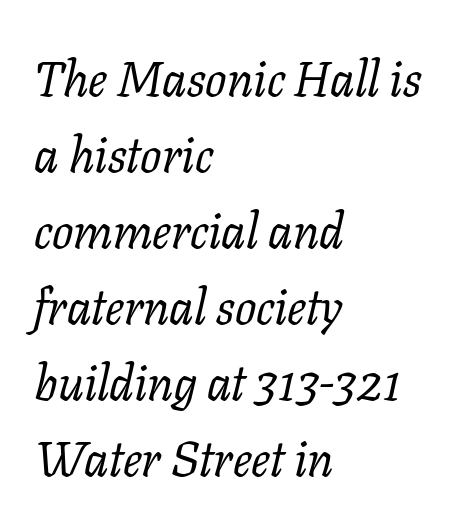
{"serif": "yes", "italic": "yes", "lean": "right", "slant_degrees": 11, "bold": "no", "weight": "regular", "width": "normal", "stroke_contrast": "low", "x_height": "medium", "monospaced": "no", "underline": "no", "align": "left", "line_spacing": "normal", "line_spacing_ratio": 1.52, "letter_spacing": "normal", "letter_spacing_em": 0.0, "glyph_px": 50}
